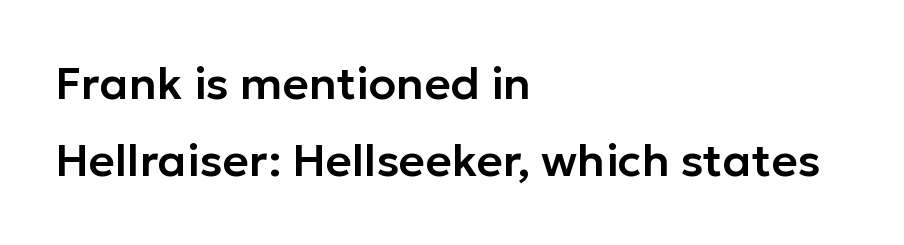
Q: Is the text italic (slanted)? A: No, it is upright.
Q: Is the typeface a serif or a sans-serif typeface? A: Sans-serif.
Q: Is the text underlined? A: No.
Q: How is the paragraph aligned? A: Left-aligned.
Q: Is the spacing between letters normal or unusually wide? A: Normal.
Q: Width (condensed, normal, or wide)? A: Normal.
Q: Stroke contrast? A: Low.
Q: x-height? A: Medium.
Q: Monospaced? A: No.
